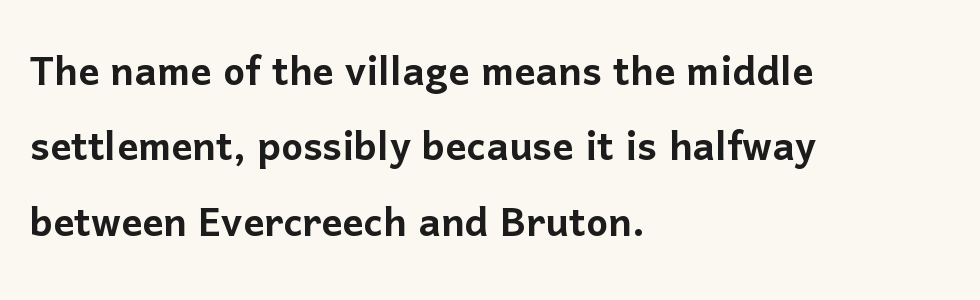
The passage shown stacks its lines at a standard gap. A typesetter would call this proportional, since set widths differ per character. A roman cut, with each character standing at attention. Only glyphs here, with clear space below each row.
